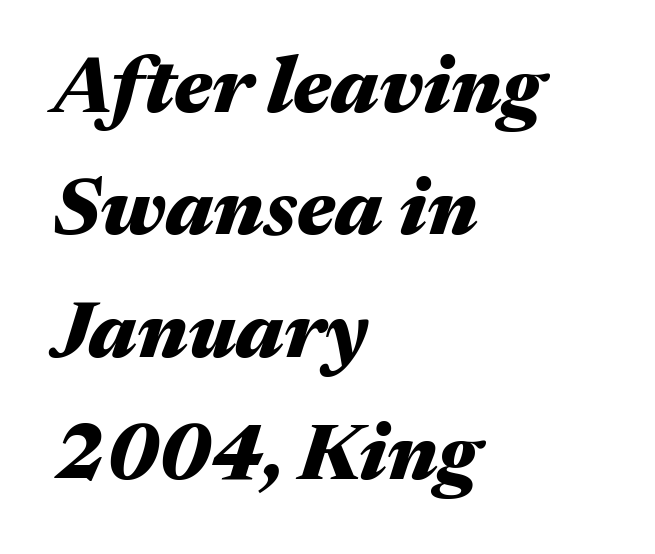
{"italic": "yes", "lean": "right", "slant_degrees": 17, "bold": "yes", "weight": "heavy", "width": "wide", "stroke_contrast": "medium", "x_height": "medium", "monospaced": "no", "underline": "no", "align": "left", "line_spacing": "normal", "line_spacing_ratio": 1.55, "letter_spacing": "normal", "letter_spacing_em": 0.0, "glyph_px": 79}
